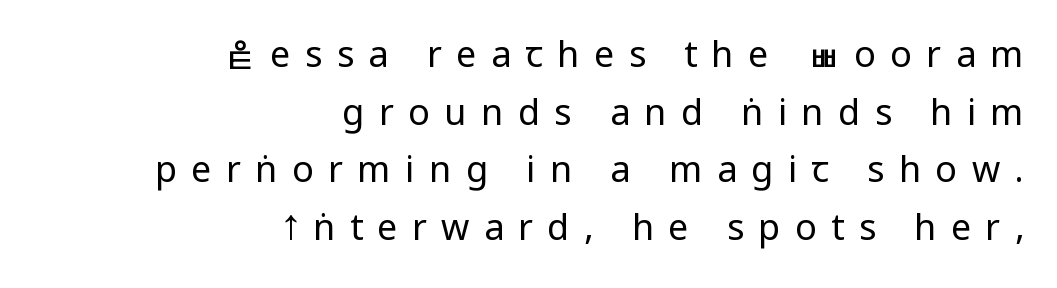
{"serif": "no", "italic": "no", "bold": "no", "weight": "regular", "width": "condensed", "stroke_contrast": "low", "x_height": "large", "monospaced": "no", "underline": "no", "align": "right", "line_spacing": "normal", "line_spacing_ratio": 1.6, "letter_spacing": "wide", "letter_spacing_em": 0.4, "glyph_px": 36}
